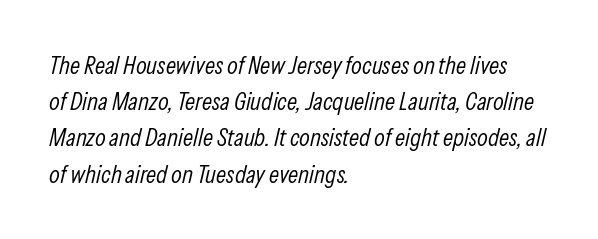
Glance below the letters and you will spot only blank space. The whole block is typeset with a tilt. The gaps between neighbouring characters are ordinary and unremarkable. Does the leading feel generous? No, just average. This sample is left-justified, so line endings fall wherever the words run out.
